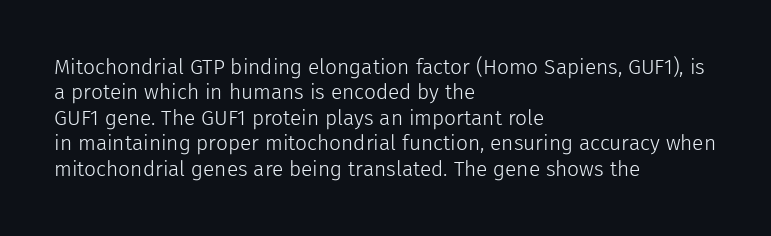
The image shows 21 px text type, upright; set left-aligned, line spacing 1.21x, normal letter spacing, not underlined.
